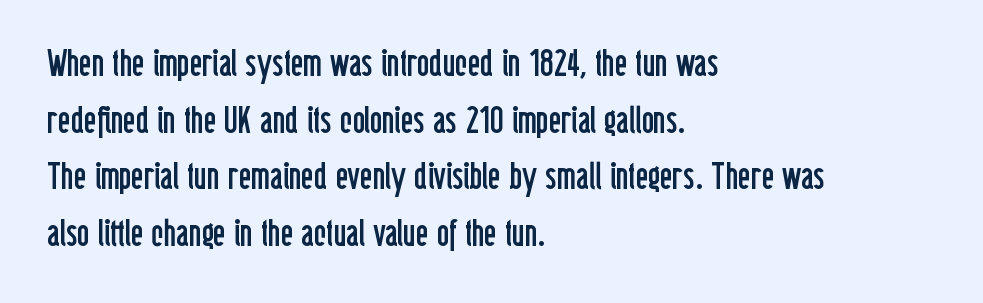
Q: Is the text bold? A: No.
Q: Is the text italic (slanted)? A: No, it is upright.
Q: Is the typeface a serif or a sans-serif typeface? A: Sans-serif.
Q: Is the text underlined? A: No.
Q: How is the paragraph aligned? A: Left-aligned.
Q: Is the spacing between letters normal or unusually wide? A: Normal.
Q: Is the spacing between lines tight, normal or loose? A: Normal.
Q: Width (condensed, normal, or wide)? A: Condensed.
Q: Stroke contrast? A: Low.
Q: x-height? A: Medium.
Q: Monospaced? A: No.
